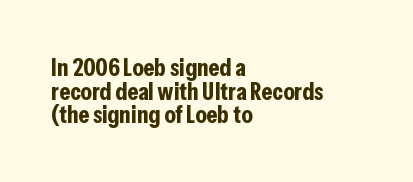
Q: Is the text bold? A: Yes.
Q: Is the text italic (slanted)? A: No, it is upright.
Q: Is the text underlined? A: No.
Q: How is the paragraph aligned? A: Left-aligned.
Q: Is the spacing between letters normal or unusually wide? A: Normal.
Q: Is the spacing between lines tight, normal or loose? A: Tight.
